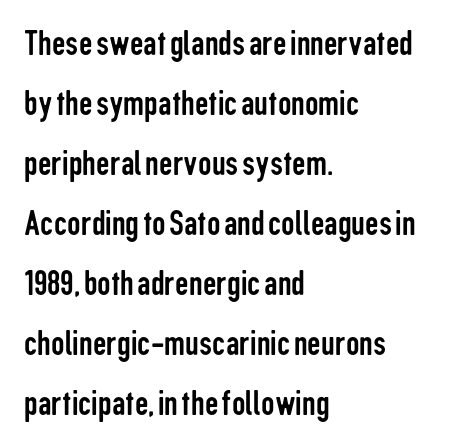
The letters advance in unequal steps, a hallmark of proportional type. This sample keeps an unexceptional amount of space between lines. Serifs: no, the terminals of the letterforms are clean. Stroke mass is kept to a normal reading level or below. The zone under the glyphs is completely vacant.
